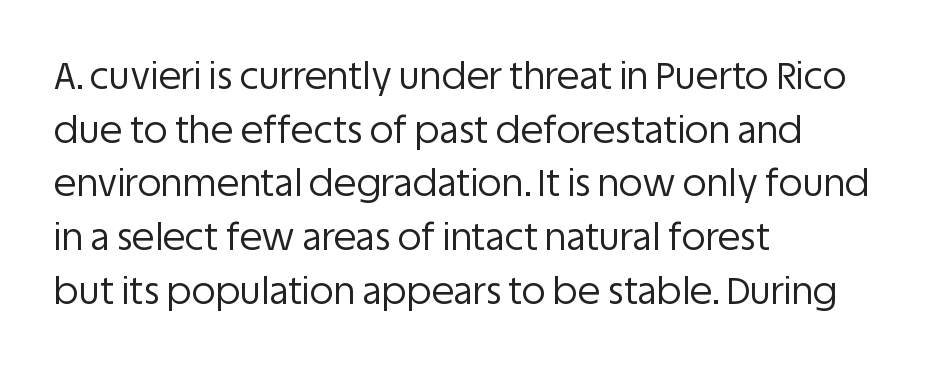
The image shows 37 px regular-weight sans-serif type, upright; set left-aligned, normal line spacing (1.45x), normal letter spacing, not underlined; low stroke contrast and a large x-height.
